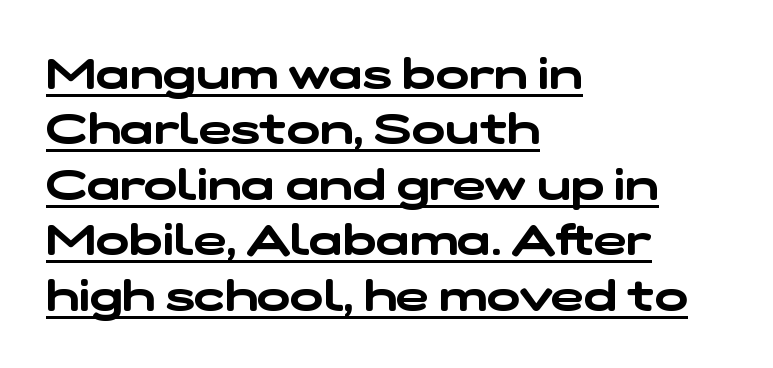
Q: Is the typeface a serif or a sans-serif typeface? A: Sans-serif.
Q: Is the text underlined? A: Yes.
Q: How is the paragraph aligned? A: Left-aligned.
Q: Is the spacing between letters normal or unusually wide? A: Normal.
Q: Is the spacing between lines tight, normal or loose? A: Normal.
Q: Width (condensed, normal, or wide)? A: Wide.
Q: Stroke contrast? A: Low.
Q: x-height? A: Medium.
Q: Monospaced? A: No.
